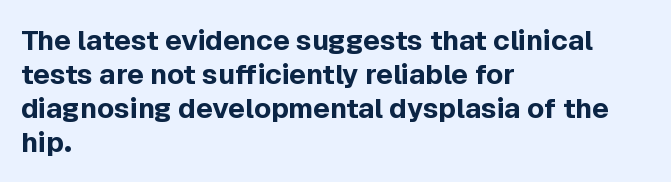
Q: Is the text bold? A: Yes.
Q: Is the text italic (slanted)? A: No, it is upright.
Q: Is the typeface a serif or a sans-serif typeface? A: Sans-serif.
Q: Is the text underlined? A: No.
Q: How is the paragraph aligned? A: Left-aligned.
Q: Is the spacing between letters normal or unusually wide? A: Normal.
Q: Width (condensed, normal, or wide)? A: Normal.
Q: x-height? A: Medium.
Q: Monospaced? A: No.
